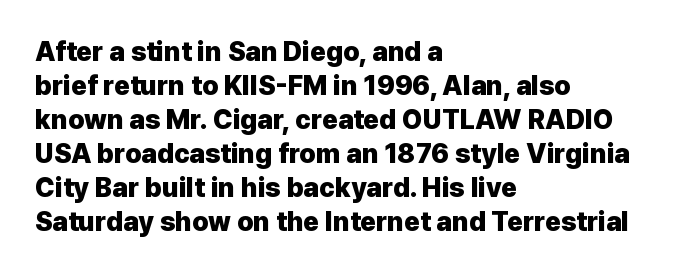
The image shows 27 px bold type, upright; set left-aligned, normal line spacing (1.26x), normal letter spacing, not underlined.
